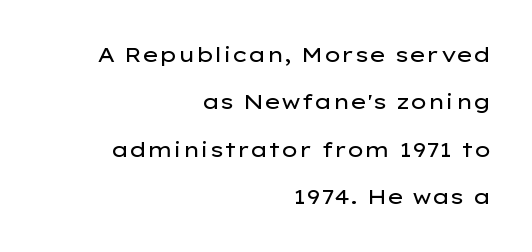
Q: Is the text bold? A: No.
Q: Is the text italic (slanted)? A: No, it is upright.
Q: Is the text underlined? A: No.
Q: How is the paragraph aligned? A: Right-aligned.
Q: Is the spacing between letters normal or unusually wide? A: Normal.
Q: Is the spacing between lines tight, normal or loose? A: Loose.
